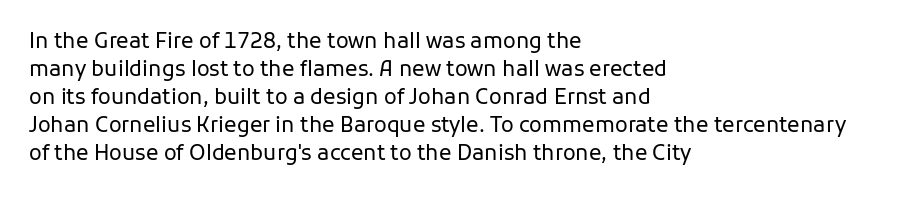
Q: Is the text bold? A: No.
Q: Is the text italic (slanted)? A: No, it is upright.
Q: Is the text underlined? A: No.
Q: How is the paragraph aligned? A: Left-aligned.
Q: Is the spacing between letters normal or unusually wide? A: Normal.
Q: Is the spacing between lines tight, normal or loose? A: Normal.
